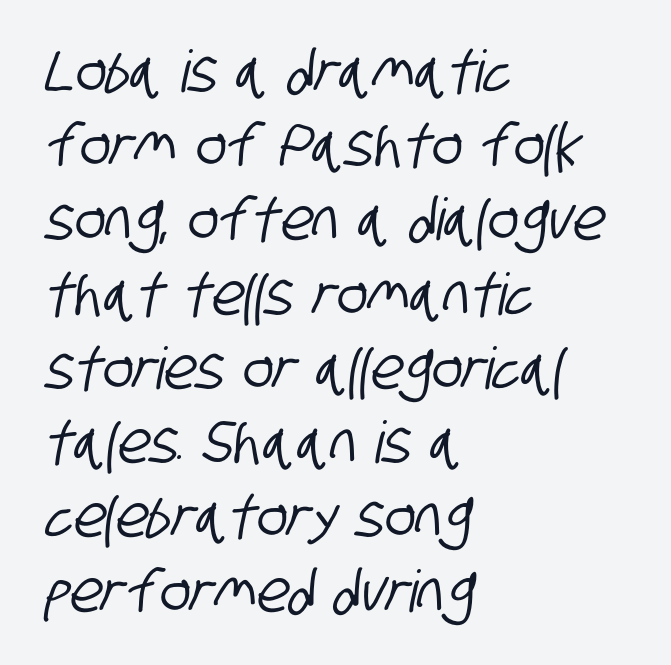
The face used here is a sans, in the tradition of grotesques and geometrics. The paragraph has a hard left edge and a soft right edge. Unmarked baselines from the first word to the last. Horizontal bands of white between lines are of average thickness. Nobody touched the tracking dial on this one.
